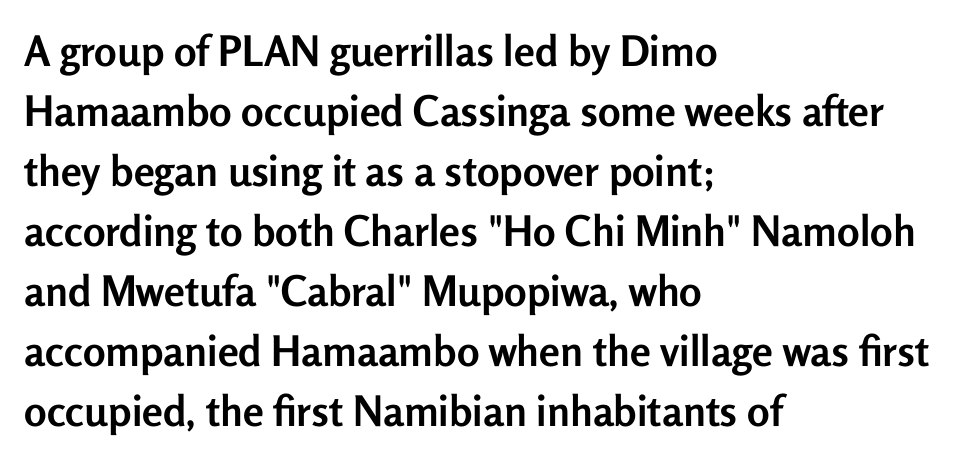
{"serif": "no", "italic": "no", "bold": "yes", "weight": "semibold", "width": "normal", "stroke_contrast": "low", "x_height": "medium", "monospaced": "no", "underline": "no", "align": "left", "line_spacing": "normal", "line_spacing_ratio": 1.43, "letter_spacing": "normal", "letter_spacing_em": 0.0, "glyph_px": 42}
